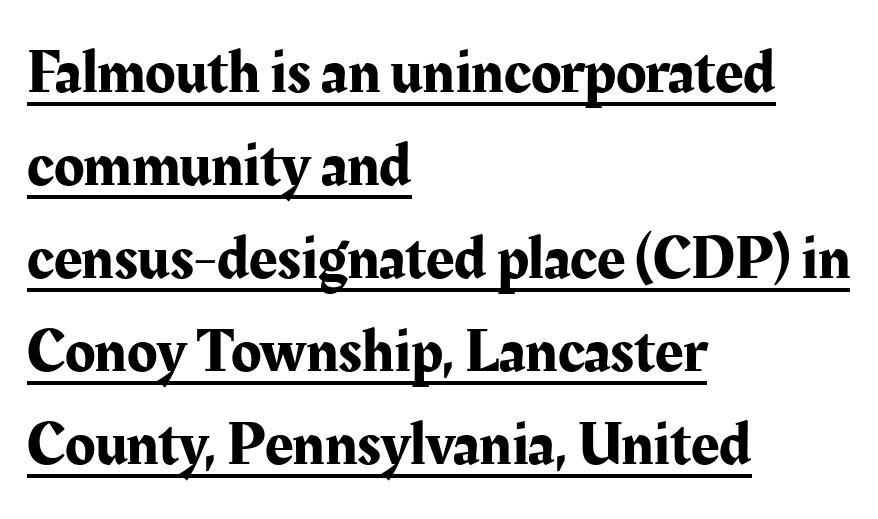
{"serif": "yes", "italic": "no", "width": "normal", "stroke_contrast": "medium", "x_height": "medium", "monospaced": "no", "underline": "yes", "align": "left", "line_spacing": "normal", "line_spacing_ratio": 1.5, "letter_spacing": "normal", "letter_spacing_em": 0.0, "glyph_px": 62}
